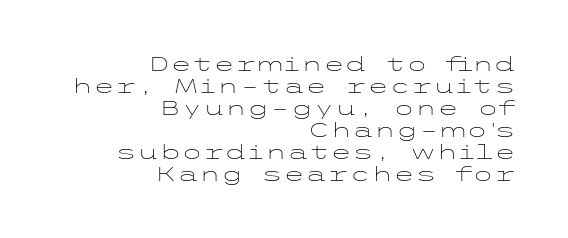
{"italic": "no", "bold": "no", "underline": "no", "align": "right", "line_spacing": "tight", "line_spacing_ratio": 1.1, "letter_spacing": "normal", "letter_spacing_em": 0.0, "glyph_px": 20}
